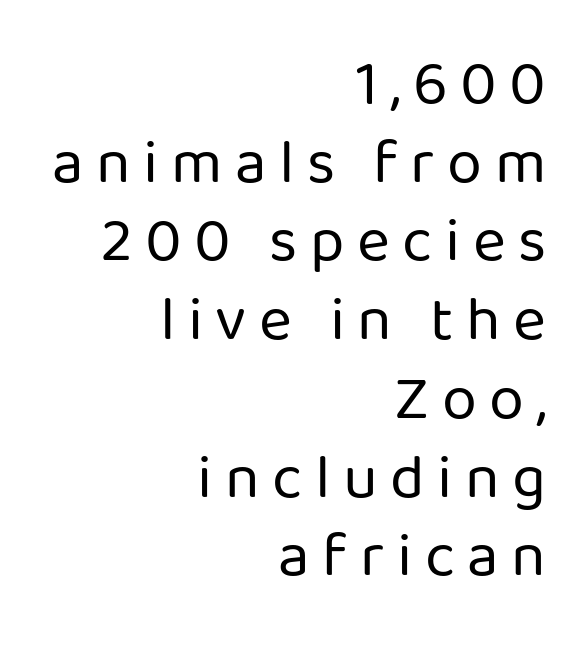
The image shows 63 px regular-weight sans-serif type, upright; set right-aligned, normal line spacing (1.25x), unusually wide letter spacing (+0.2 em), not underlined; low stroke contrast and a medium x-height.
